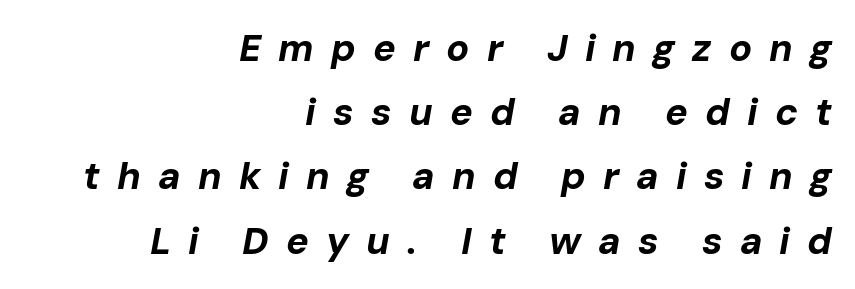
If you drew a line through each stem, it would be angled. The font is running at its bold setting. A typesetter would call this proportional, since set widths differ per character. Notice how the passage keeps a crisp vertical edge on the right only.
